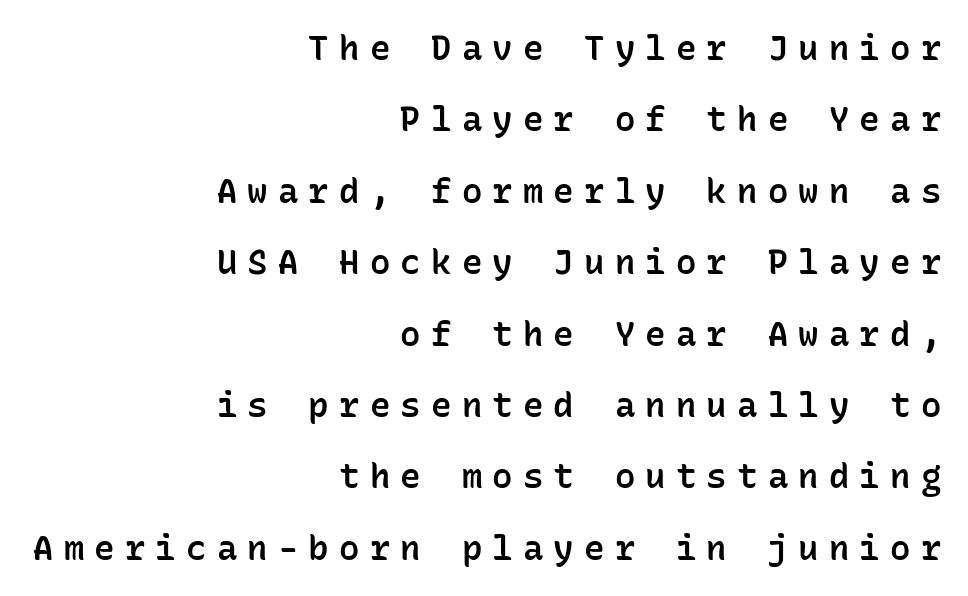
Tall strokes in this sample are plumb rather than angled. The rendering uses a semibold face; strokes are thickened but not to full bold. Glyph-to-glyph distance is far greater than everyday printed text. I'd call this a sans setting — the letters go barefoot.
